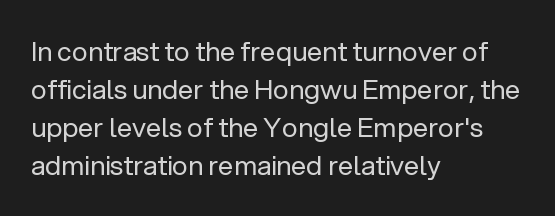
Q: Is the text bold? A: No.
Q: Is the text italic (slanted)? A: No, it is upright.
Q: Is the text underlined? A: No.
Q: How is the paragraph aligned? A: Left-aligned.
Q: Is the spacing between letters normal or unusually wide? A: Normal.
Q: Is the spacing between lines tight, normal or loose? A: Normal.
